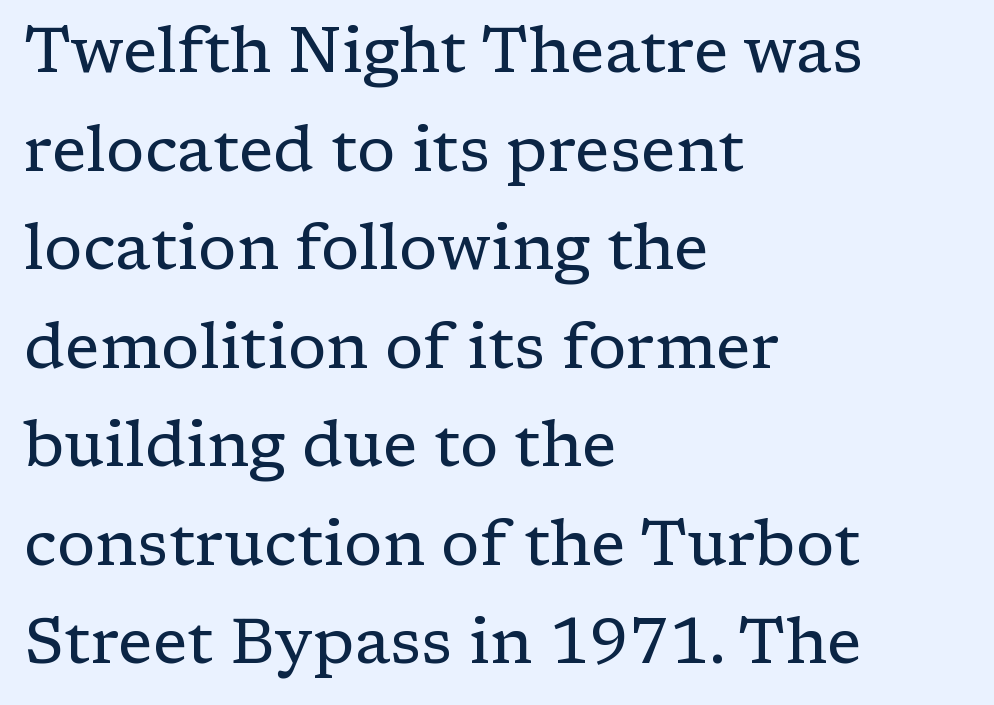
Q: Is the text bold? A: No.
Q: Is the text italic (slanted)? A: No, it is upright.
Q: Is the typeface a serif or a sans-serif typeface? A: Serif.
Q: Is the text underlined? A: No.
Q: How is the paragraph aligned? A: Left-aligned.
Q: Is the spacing between letters normal or unusually wide? A: Normal.
Q: Is the spacing between lines tight, normal or loose? A: Normal.
Q: Width (condensed, normal, or wide)? A: Normal.
Q: Stroke contrast? A: Low.
Q: x-height? A: Medium.
Q: Monospaced? A: No.
